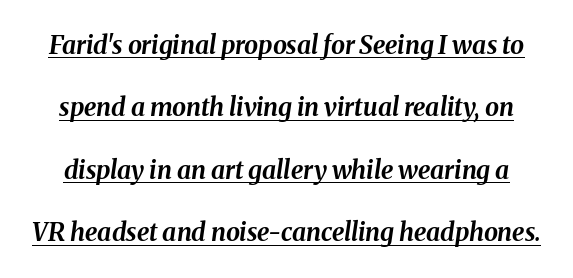
The image shows 25 px bold type, italic (leaning right); set loose line spacing (2.5x), normal letter spacing, underlined.
